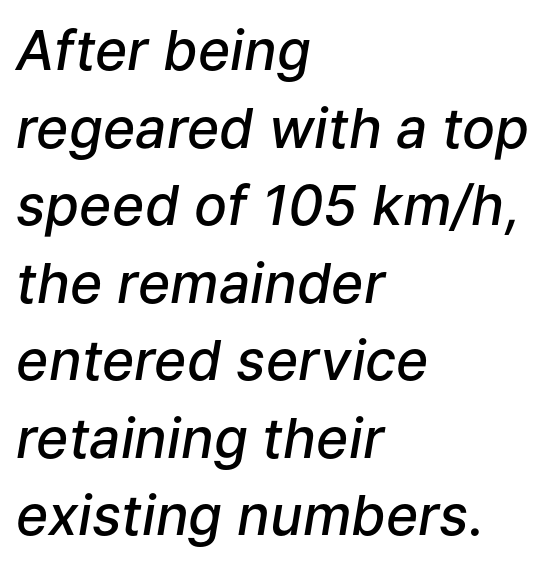
These lines keep a tight, regular rhythm from letter to letter. Clear beneath every line of the passage. It's the slanting kind of type. All the whitespace from short lines collects on the right. This sample has the flowing, uneven cadence of proportional lettering. Notice how descenders clear the ascenders below comfortably — that's standard leading.
